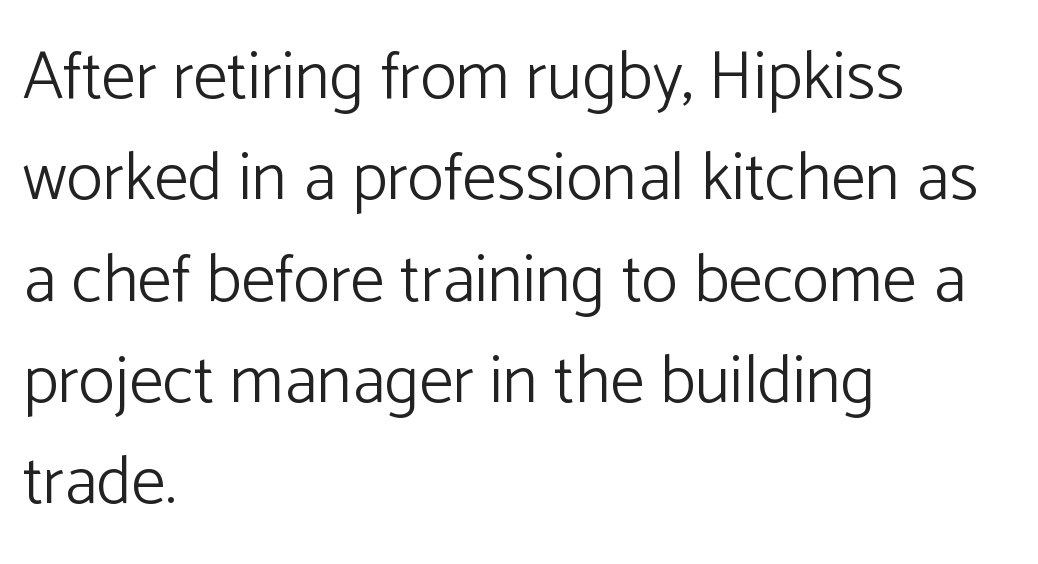
Q: Is the text bold? A: No.
Q: Is the text italic (slanted)? A: No, it is upright.
Q: Is the typeface a serif or a sans-serif typeface? A: Sans-serif.
Q: Is the text underlined? A: No.
Q: How is the paragraph aligned? A: Left-aligned.
Q: Is the spacing between letters normal or unusually wide? A: Normal.
Q: Is the spacing between lines tight, normal or loose? A: Normal.
Q: Width (condensed, normal, or wide)? A: Normal.
Q: Stroke contrast? A: Low.
Q: x-height? A: Medium.
Q: Monospaced? A: No.
